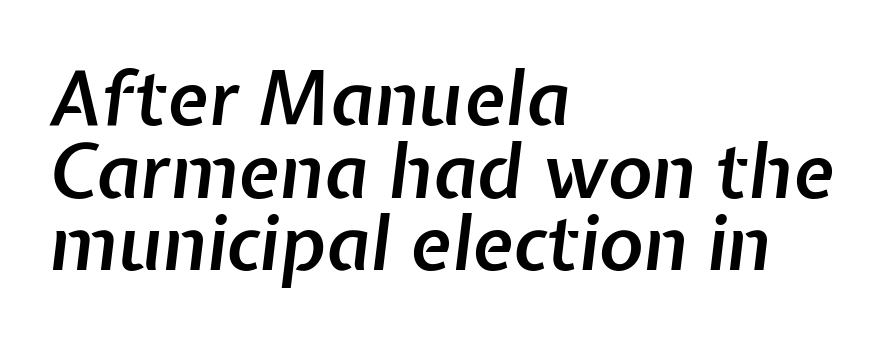
The image shows 75 px semibold type, italic (leaning right); set left-aligned, tight line spacing (0.97x), normal letter spacing, not underlined; low stroke contrast and a medium x-height.
